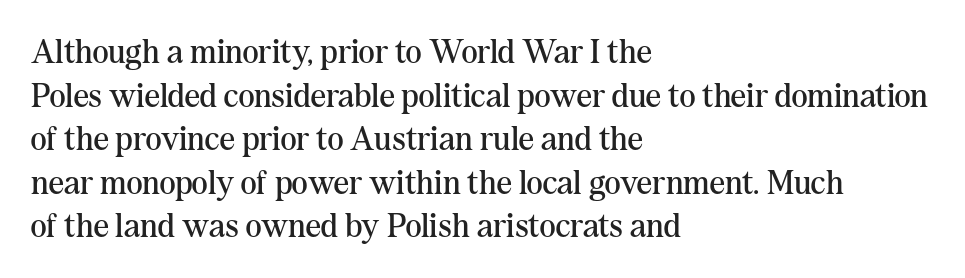
Q: Is the text bold? A: No.
Q: Is the text italic (slanted)? A: No, it is upright.
Q: Is the typeface a serif or a sans-serif typeface? A: Serif.
Q: Is the text underlined? A: No.
Q: How is the paragraph aligned? A: Left-aligned.
Q: Is the spacing between letters normal or unusually wide? A: Normal.
Q: Is the spacing between lines tight, normal or loose? A: Normal.
Q: Width (condensed, normal, or wide)? A: Normal.
Q: Stroke contrast? A: Medium.
Q: x-height? A: Medium.
Q: Monospaced? A: No.
